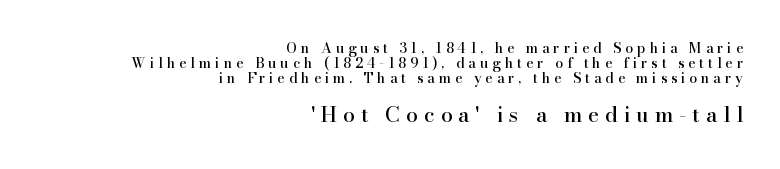
{"italic": "no", "underline": "no", "align": "right", "line_spacing": "tight", "line_spacing_ratio": 1.06, "letter_spacing": "wide", "letter_spacing_em": 0.28, "larger_block": "second", "size_ratio": 1.5, "glyph_px": 21}
